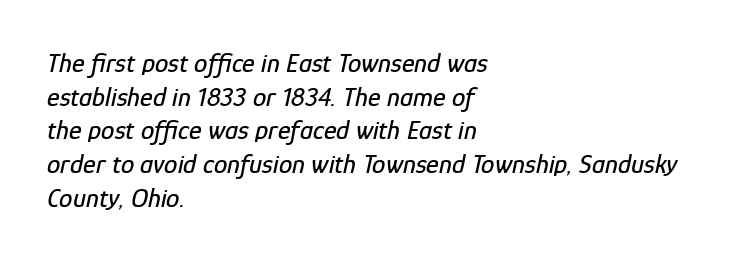
The image shows 27 px text type, italic (leaning right); set left-aligned, normal line spacing (1.25x), normal letter spacing, not underlined.
